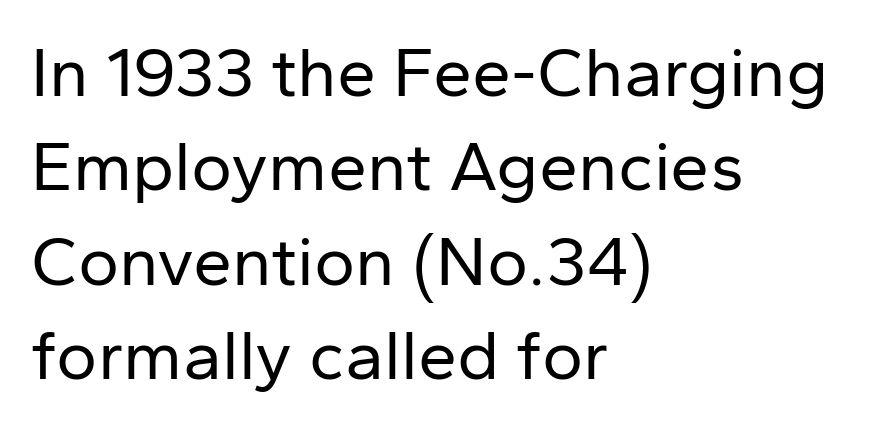
{"serif": "no", "italic": "no", "bold": "no", "weight": "regular", "width": "normal", "stroke_contrast": "low", "x_height": "medium", "monospaced": "no", "underline": "no", "align": "left", "line_spacing": "normal", "line_spacing_ratio": 1.35, "letter_spacing": "normal", "letter_spacing_em": 0.0, "glyph_px": 70}
